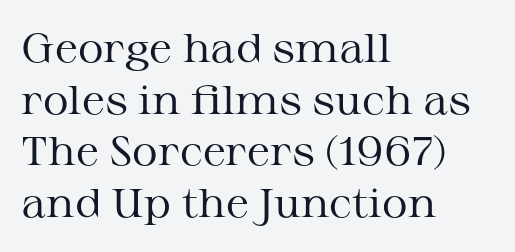
Q: Is the text bold? A: No.
Q: Is the text italic (slanted)? A: No, it is upright.
Q: Is the typeface a serif or a sans-serif typeface? A: Serif.
Q: Is the text underlined? A: No.
Q: How is the paragraph aligned? A: Left-aligned.
Q: Is the spacing between letters normal or unusually wide? A: Normal.
Q: Is the spacing between lines tight, normal or loose? A: Normal.
Q: Width (condensed, normal, or wide)? A: Wide.
Q: Stroke contrast? A: Medium.
Q: x-height? A: Medium.
Q: Monospaced? A: No.
